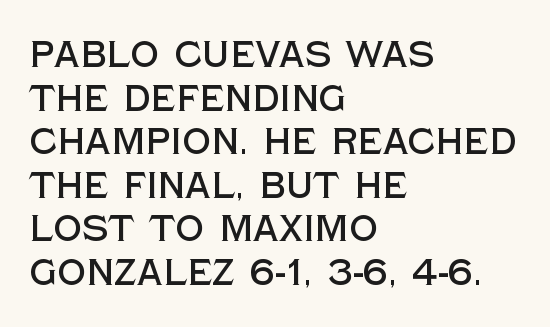
{"serif": "no", "italic": "no", "width": "normal", "x_height": "large", "monospaced": "no", "underline": "no", "align": "left", "line_spacing_ratio": 1.21, "letter_spacing": "normal", "letter_spacing_em": 0.0, "glyph_px": 36}
